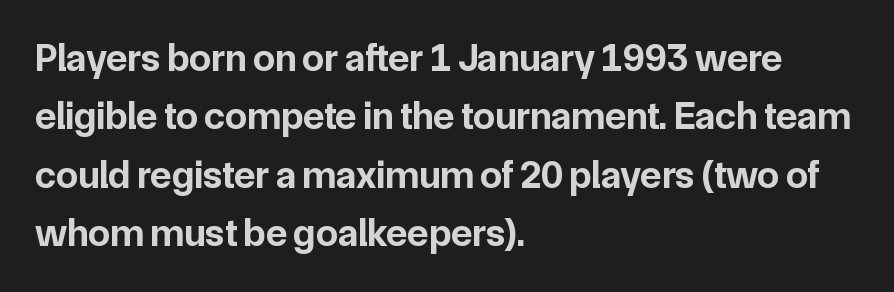
The image shows 39 px bold sans-serif type, upright; set left-aligned, normal line spacing (1.5x), normal letter spacing, not underlined; low stroke contrast and a medium x-height.
